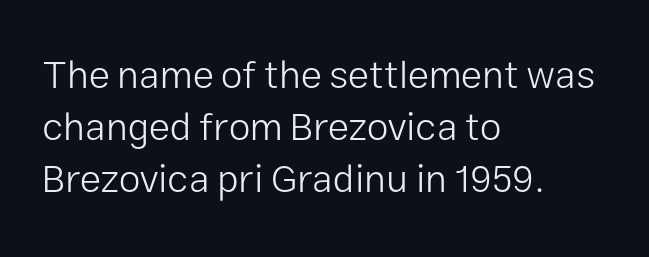
{"serif": "no", "italic": "no", "bold": "no", "weight": "light", "width": "normal", "stroke_contrast": "low", "x_height": "medium", "monospaced": "no", "underline": "no", "align": "left", "line_spacing": "normal", "line_spacing_ratio": 1.33, "letter_spacing": "normal", "letter_spacing_em": 0.0, "glyph_px": 39}
